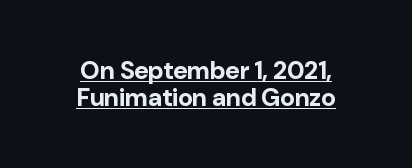
Nope, not italic — everything's standing straight. This rendering leaves character spacing at its baseline value. Vertically, the passage feels compressed, each row crowding the next. Look at the stroke-to-counter ratio: heavy, a bold. Is there an underline? Yes — a line sits under the letters.
